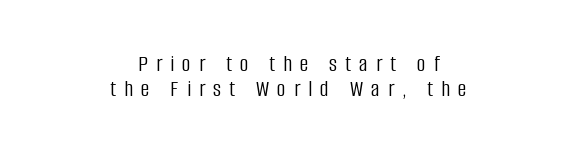
The image shows 24 px text type, upright; set centered, tight line spacing (1.06x), unusually wide letter spacing (+0.34 em), not underlined.
